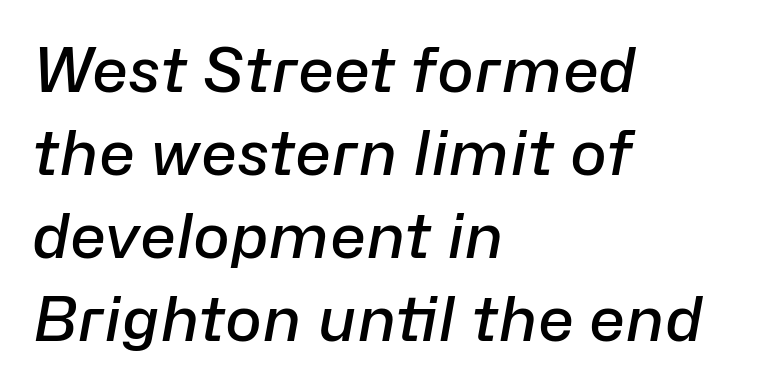
{"italic": "yes", "lean": "right", "slant_degrees": 10, "bold": "semi", "weight": "semibold", "width": "normal", "stroke_contrast": "low", "x_height": "medium", "monospaced": "no", "underline": "no", "align": "left", "line_spacing": "normal", "line_spacing_ratio": 1.34, "letter_spacing": "normal", "letter_spacing_em": 0.0, "glyph_px": 62}
